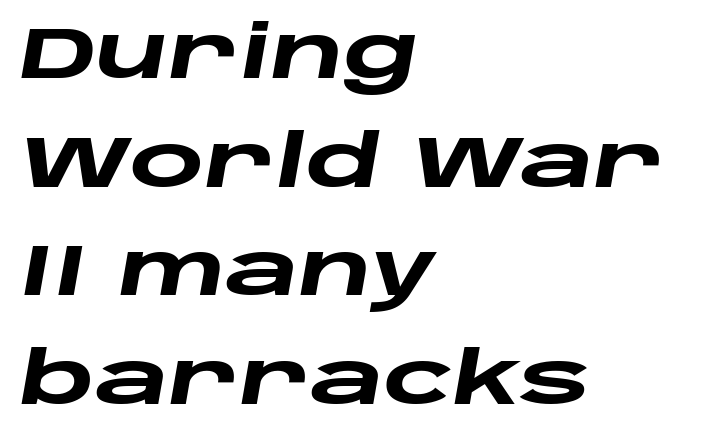
The image shows 72 px heavy, wide type, italic (leaning right); set left-aligned, normal line spacing (1.51x), normal letter spacing, not underlined; low stroke contrast and a large x-height.
